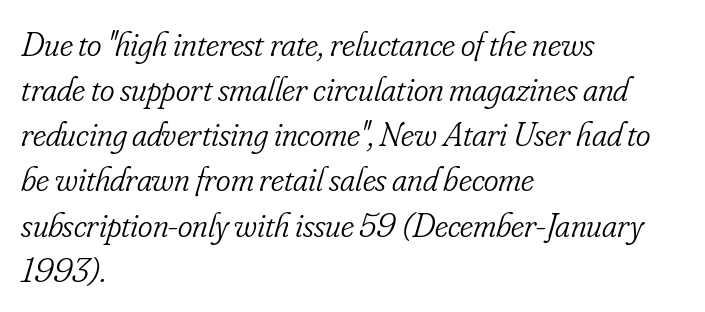
{"serif": "yes", "italic": "yes", "lean": "right", "slant_degrees": 16, "bold": "no", "weight": "light", "width": "condensed", "stroke_contrast": "low", "x_height": "small", "monospaced": "no", "underline": "no", "align": "left", "line_spacing": "normal", "line_spacing_ratio": 1.29, "letter_spacing": "normal", "letter_spacing_em": 0.0, "glyph_px": 35}
